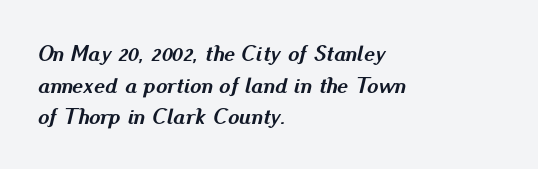
The image shows 23 px bold type, italic (leaning right); set left-aligned, normal line spacing (1.38x), normal letter spacing, not underlined.
